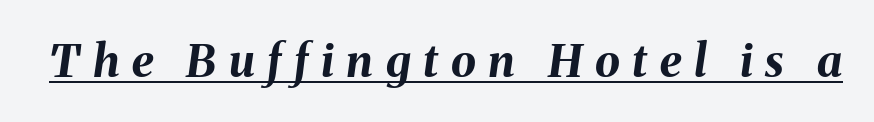
Q: Is the text bold? A: Yes.
Q: Is the text italic (slanted)? A: Yes, it leans right by about 8 degrees.
Q: Is the text underlined? A: Yes.
Q: Is the spacing between letters normal or unusually wide? A: Unusually wide.
Q: Width (condensed, normal, or wide)? A: Normal.
Q: Stroke contrast? A: Medium.
Q: x-height? A: Medium.
Q: Monospaced? A: No.
